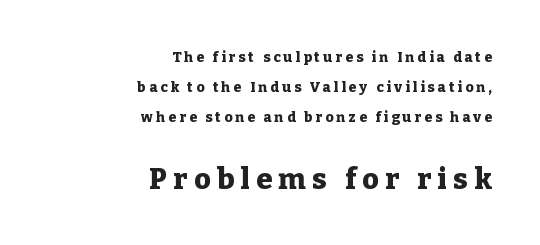
The image shows 29 px heavy serif type, upright; set right-aligned, loose line spacing (2.13x), unusually wide letter spacing (+0.22 em), not underlined; the second (bottom) block is 2.07x larger; low stroke contrast and a medium x-height.
